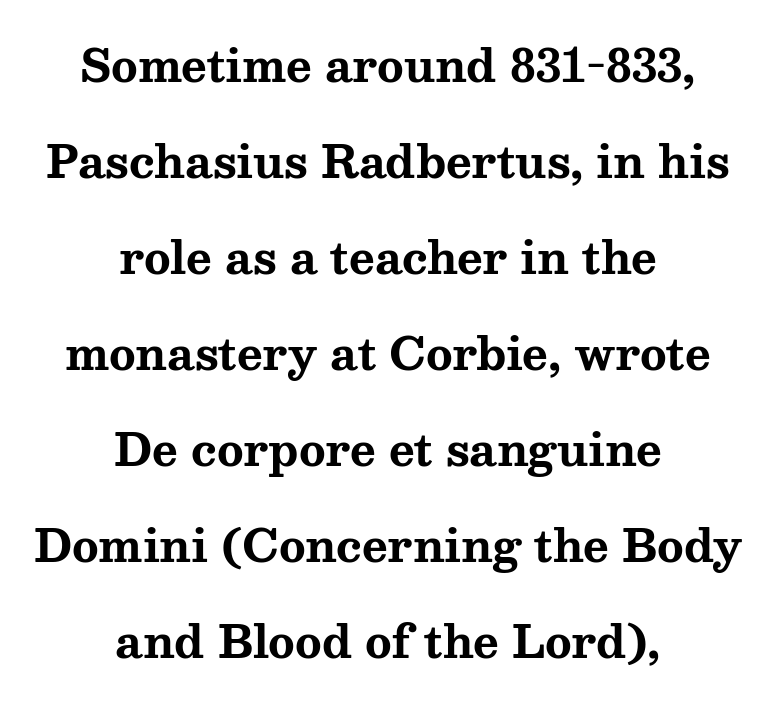
Loosely led — the rows are spread out. The glyphs have the mass of a bold cut. Vertical strokes here are truly vertical. Letterform terminals end in serifs throughout the passage. The passage shown is typed in a proportional face where columns would drift.
